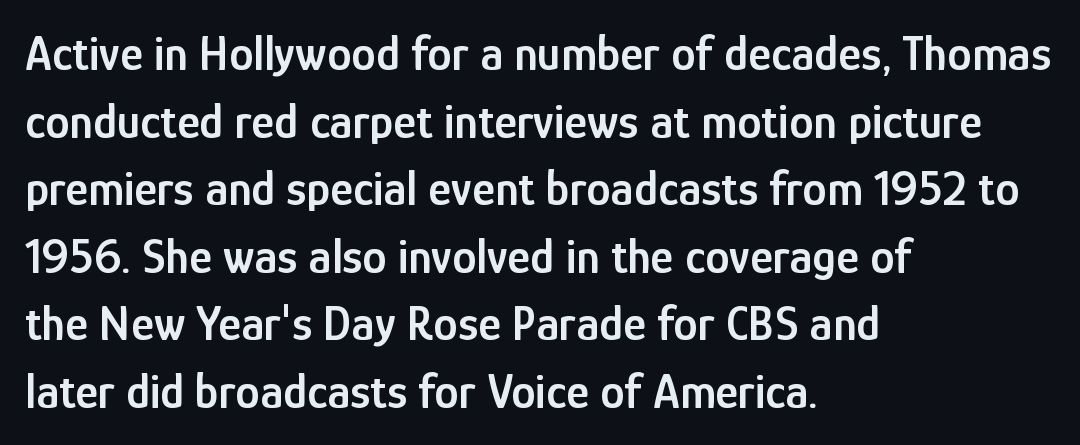
{"serif": "no", "italic": "no", "bold": "semi", "weight": "semibold", "width": "condensed", "stroke_contrast": "low", "x_height": "medium", "monospaced": "no", "underline": "no", "align": "left", "line_spacing": "normal", "line_spacing_ratio": 1.38, "letter_spacing": "normal", "letter_spacing_em": 0.0, "glyph_px": 49}
